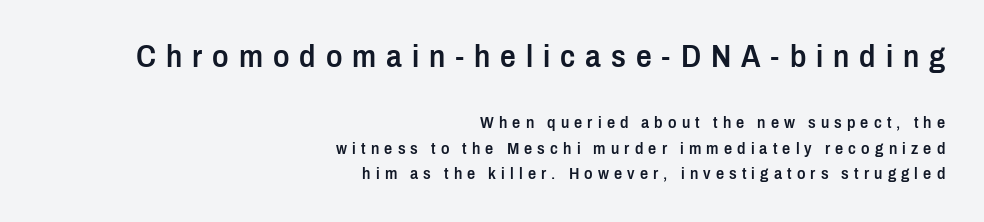
The image shows 31 px semibold, condensed sans-serif type, upright; set right-aligned, normal line spacing (1.59x), unusually wide letter spacing (+0.32 em), not underlined; the first (top) block is 1.94x larger; low stroke contrast and a medium x-height.
